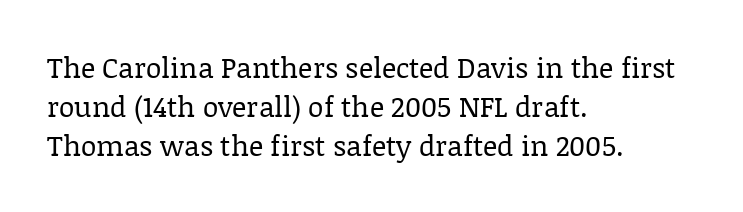
{"serif": "yes", "italic": "no", "bold": "no", "weight": "regular", "width": "normal", "stroke_contrast": "low", "x_height": "large", "monospaced": "no", "underline": "no", "align": "left", "line_spacing": "normal", "line_spacing_ratio": 1.39, "letter_spacing": "normal", "letter_spacing_em": 0.0, "glyph_px": 28}
